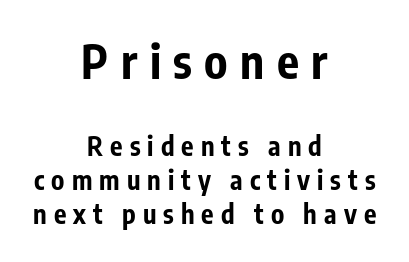
{"serif": "no", "italic": "no", "bold": "yes", "weight": "bold", "width": "condensed", "stroke_contrast": "low", "x_height": "medium", "monospaced": "no", "underline": "no", "align": "center", "line_spacing": "normal", "line_spacing_ratio": 1.32, "letter_spacing": "wide", "letter_spacing_em": 0.27, "larger_block": "first", "size_ratio": 1.77, "glyph_px": 46}
